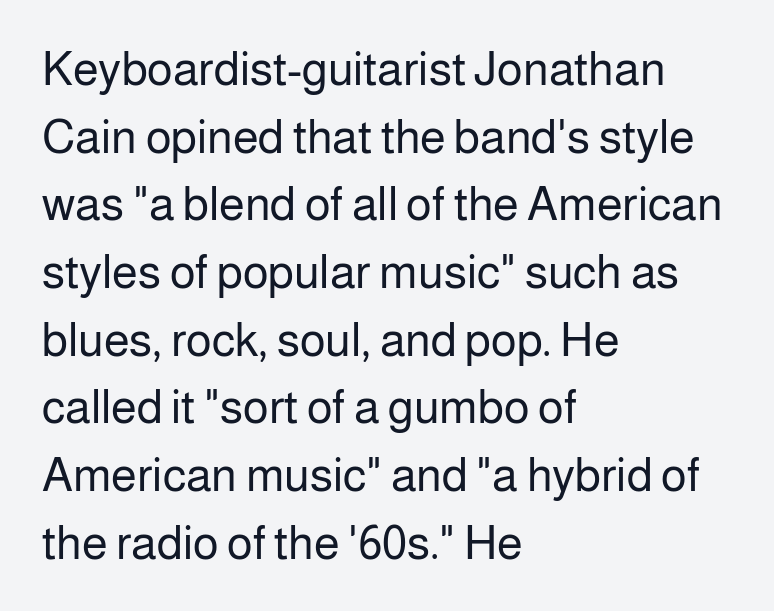
Q: Is the text bold? A: No.
Q: Is the text italic (slanted)? A: No, it is upright.
Q: Is the typeface a serif or a sans-serif typeface? A: Sans-serif.
Q: Is the text underlined? A: No.
Q: How is the paragraph aligned? A: Left-aligned.
Q: Is the spacing between letters normal or unusually wide? A: Normal.
Q: Is the spacing between lines tight, normal or loose? A: Normal.
Q: Width (condensed, normal, or wide)? A: Normal.
Q: Stroke contrast? A: Low.
Q: x-height? A: Medium.
Q: Monospaced? A: No.
